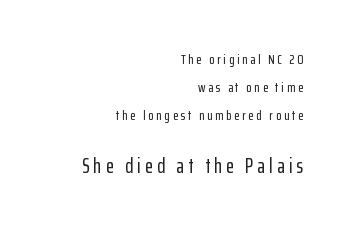
The image shows 21 px text type, upright; set right-aligned, loose line spacing (2.0x), not underlined; the second (bottom) block is 1.5x larger.
